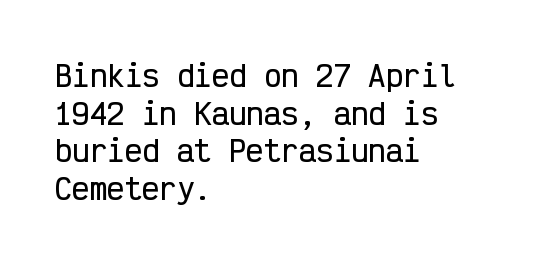
The image shows 29 px condensed sans-serif type, upright, monospaced; set left-aligned, normal line spacing (1.3x), normal letter spacing, not underlined; low stroke contrast and a medium x-height.
